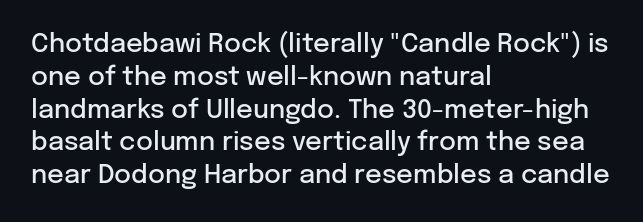
The image shows 26 px text type, upright; set left-aligned, normal line spacing (1.26x), normal letter spacing, not underlined.
